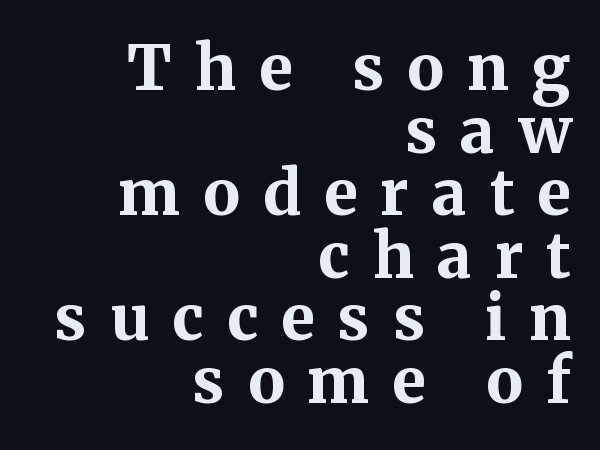
The image shows 62 px bold serif type, upright; set right-aligned, tight line spacing (1.01x), unusually wide letter spacing (+0.37 em), not underlined; medium stroke contrast and a medium x-height.
